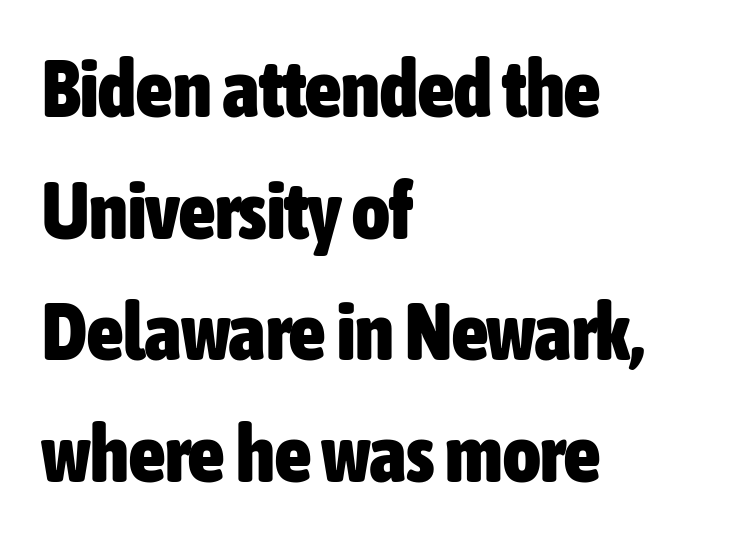
Does the copy run flush right? No — it runs flush left. The rendering uses natural spacing where letterforms have individual widths. A sans-serif font was chosen for this passage. You'd pick this weight for a headline — it's a proper bold. The designer left line spacing at the default. Unmarked baselines from the first word to the last.
